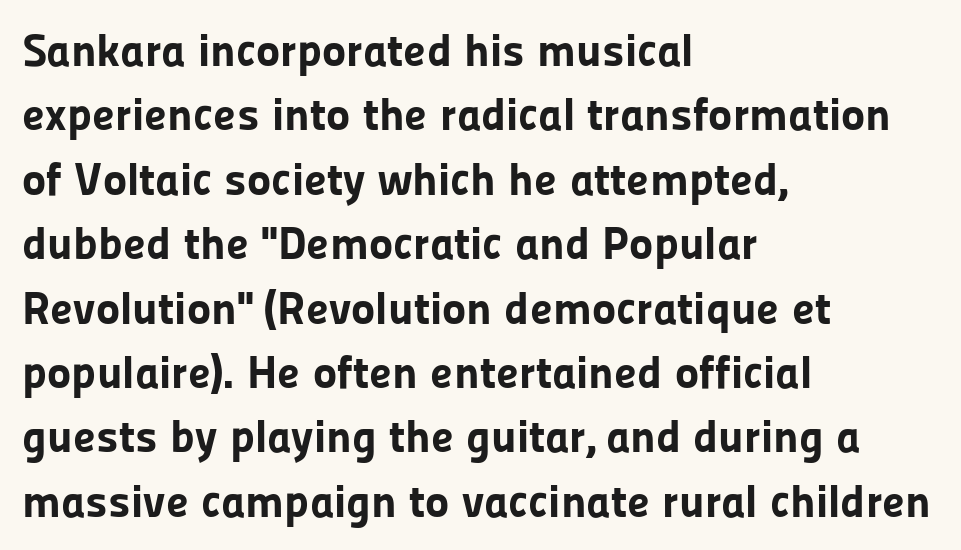
Q: Is the text bold? A: Yes.
Q: Is the text italic (slanted)? A: No, it is upright.
Q: Is the typeface a serif or a sans-serif typeface? A: Sans-serif.
Q: Is the text underlined? A: No.
Q: How is the paragraph aligned? A: Left-aligned.
Q: Is the spacing between letters normal or unusually wide? A: Normal.
Q: Is the spacing between lines tight, normal or loose? A: Normal.
Q: Width (condensed, normal, or wide)? A: Normal.
Q: Stroke contrast? A: Low.
Q: x-height? A: Medium.
Q: Monospaced? A: No.
